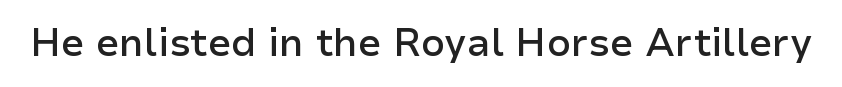
Q: Is the text bold? A: Semi-bold.
Q: Is the text italic (slanted)? A: No, it is upright.
Q: Is the typeface a serif or a sans-serif typeface? A: Sans-serif.
Q: Is the text underlined? A: No.
Q: Is the spacing between letters normal or unusually wide? A: Normal.
Q: Width (condensed, normal, or wide)? A: Normal.
Q: Stroke contrast? A: Low.
Q: x-height? A: Medium.
Q: Monospaced? A: No.
